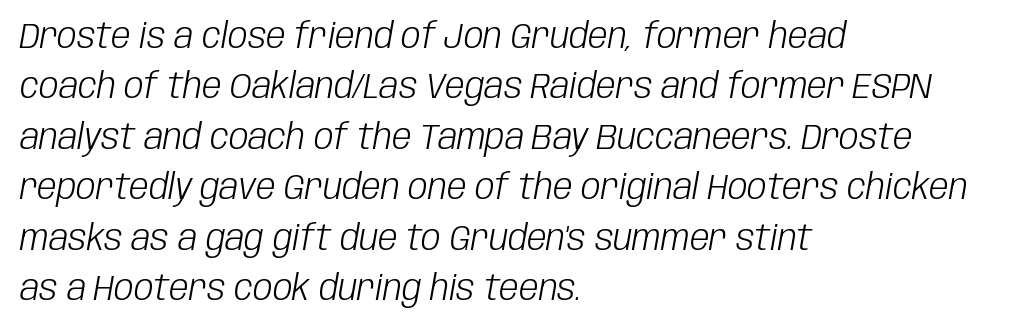
{"italic": "yes", "lean": "right", "slant_degrees": 10, "bold": "no", "weight": "light", "width": "condensed", "stroke_contrast": "low", "x_height": "large", "monospaced": "no", "underline": "no", "align": "left", "line_spacing": "normal", "line_spacing_ratio": 1.44, "letter_spacing": "normal", "letter_spacing_em": 0.0, "glyph_px": 35}
